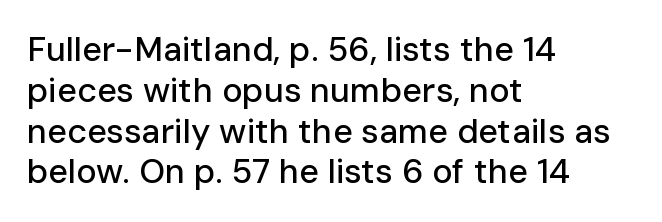
{"serif": "no", "italic": "no", "width": "normal", "stroke_contrast": "low", "x_height": "medium", "monospaced": "no", "underline": "no", "align": "left", "line_spacing_ratio": 1.2, "letter_spacing": "normal", "letter_spacing_em": 0.0, "glyph_px": 34}
